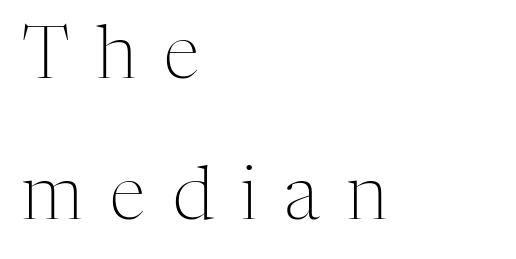
Type without underlining. The text was rendered using a seriffed face with decorative stroke endings. Unlike italic type, these characters show no tilt at all. The vertical gap from one line to the next is large.
